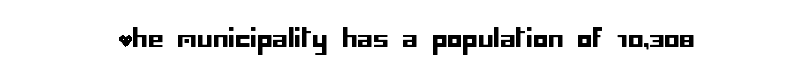
If you drew a line through each stem, it would be perfectly vertical. Characters follow at the spacing the type designer built in. The words here are not underlined.
